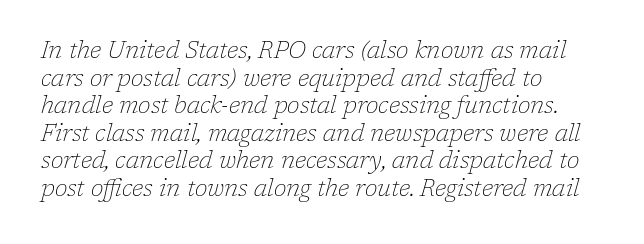
The image shows 23 px text type, italic (leaning right); set left-aligned, line spacing 1.2x, normal letter spacing, not underlined.
